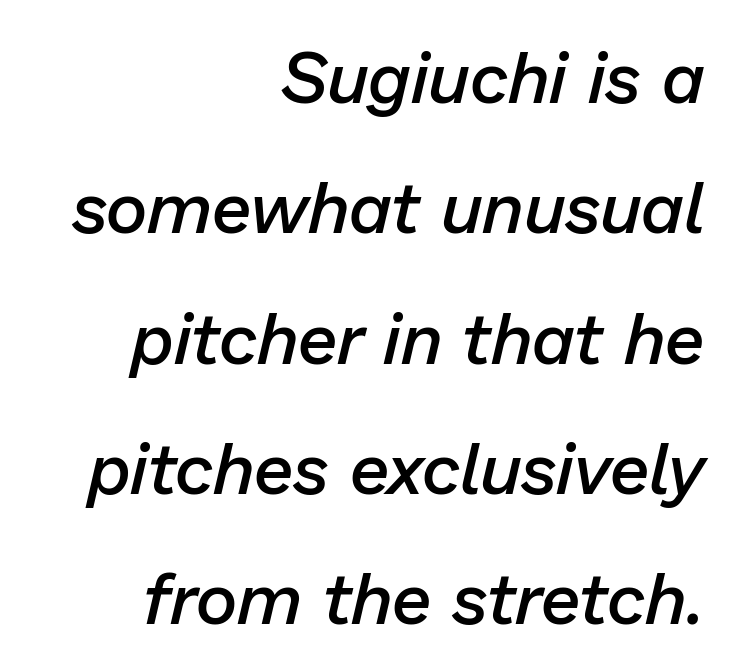
A somewhat darkened texture: the type is semibold rather than bold. Descenders hang freely into open space. It's the slanting kind of type. Character widths vary here, with narrow letters taking less room than wide ones. Visually the block forms a straight wall on the right and a jagged coastline on the left.
